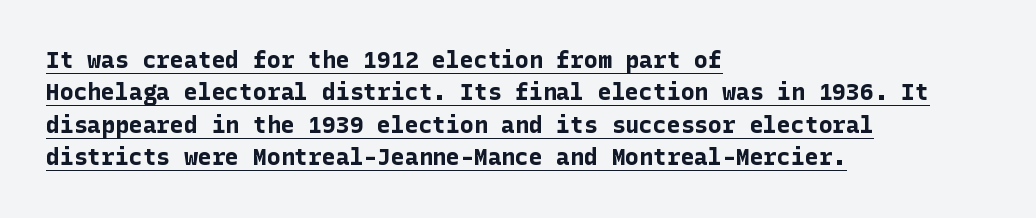
The image shows 23 px bold type, upright; set left-aligned, normal line spacing (1.41x), normal letter spacing, underlined.
